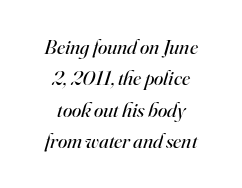
Q: Is the text bold? A: No.
Q: Is the text italic (slanted)? A: Yes, it leans right by about 16 degrees.
Q: Is the text underlined? A: No.
Q: How is the paragraph aligned? A: Centered.
Q: Is the spacing between letters normal or unusually wide? A: Normal.
Q: Is the spacing between lines tight, normal or loose? A: Normal.
